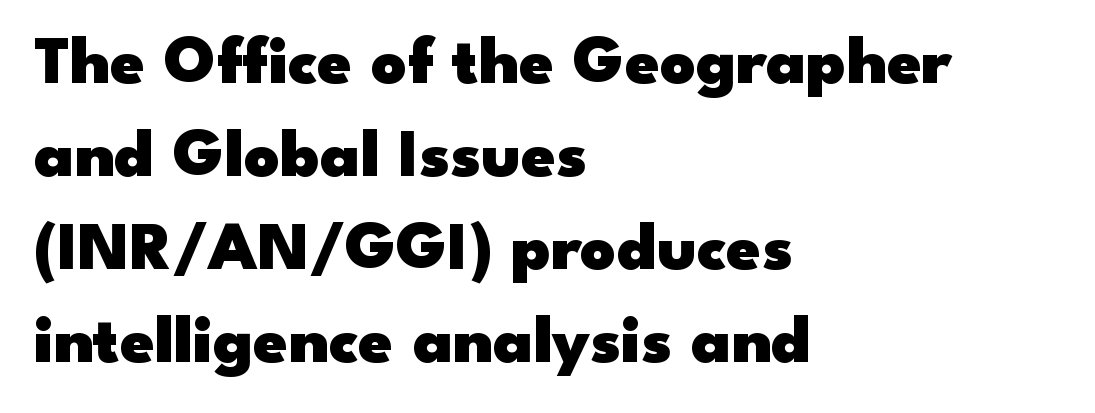
{"serif": "no", "italic": "no", "bold": "yes", "weight": "heavy", "width": "wide", "stroke_contrast": "low", "x_height": "small", "monospaced": "no", "underline": "no", "align": "left", "line_spacing": "normal", "line_spacing_ratio": 1.35, "letter_spacing": "normal", "letter_spacing_em": 0.0, "glyph_px": 69}
